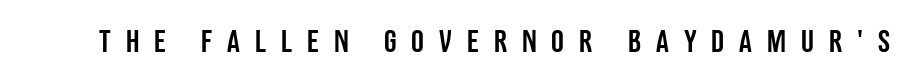
Clear beneath every line of the passage. Is the letter spacing exaggerated? Yes — the characters are pushed far apart. The letters advance in unequal steps, a hallmark of proportional type. Letterform terminals end flat and unadorned throughout the passage.
